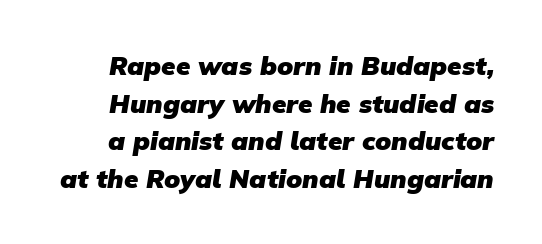
Baseline-to-baseline distance is the conventional proportion of letter height. How are the letters spaced? Ordinarily, with no added tracking. These lines carry a lot of weight — the face is fully bold. The strip under each line holds only bare page.
